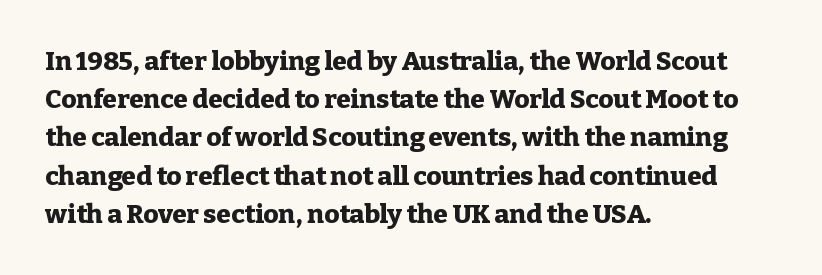
{"italic": "no", "bold": "yes", "underline": "no", "align": "left", "line_spacing": "normal", "line_spacing_ratio": 1.47, "letter_spacing": "normal", "letter_spacing_em": 0.0, "glyph_px": 26}
